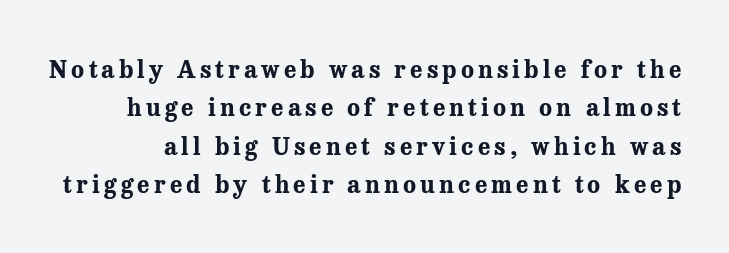
This sample keeps an unexceptional amount of space between lines. Beneath every word, the page is bare. The axis of the letterforms is exactly vertical. The passage shown is emphatically bold.
